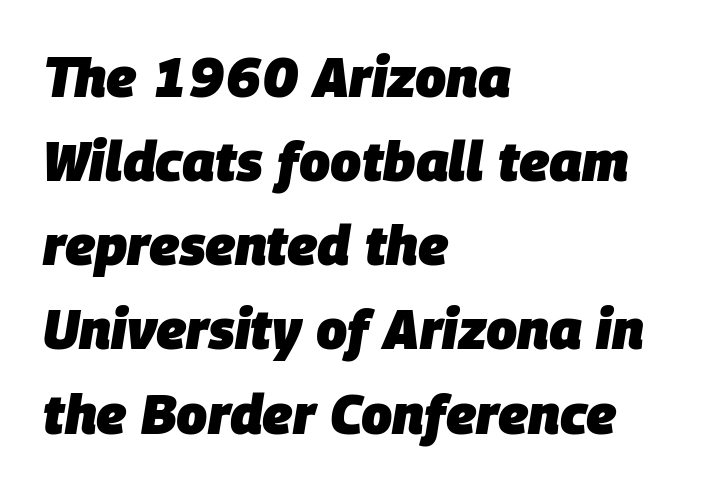
Bold? Absolutely — the strokes are thick and heavy. Looks like regular typesetting: each glyph gets only the width it needs. In terms of leading, this rendering sits right in the middle. The line texture is even and compact thanks to regular tracking. There's an unmistakable incline to the writing here. Clear beneath every line of the passage.
